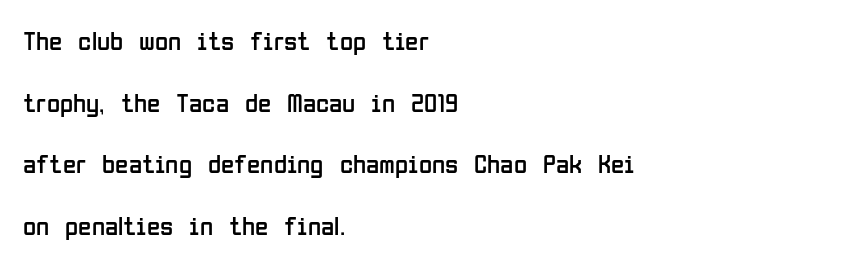
{"italic": "no", "bold": "no", "underline": "no", "align": "left", "line_spacing": "loose", "line_spacing_ratio": 2.28, "letter_spacing": "normal", "letter_spacing_em": 0.0, "glyph_px": 27}
